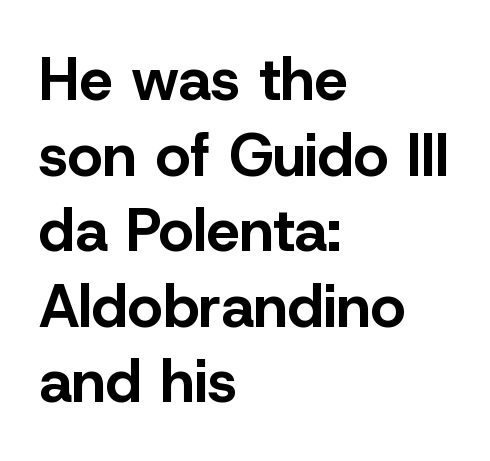
The space directly below the letters is spotless. Notice how descenders clear the ascenders below comfortably — that's standard leading. Caption: standard tracking, unaltered. Thick stems and heavy bowls — unmistakably bold. The face used here is proportionally spaced, like ordinary book or web type.
